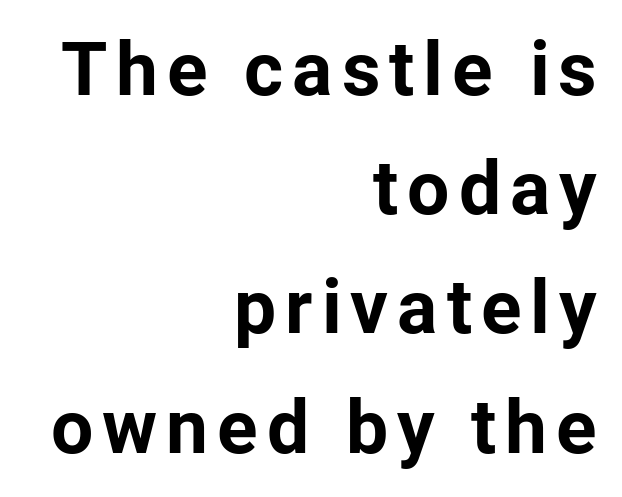
{"serif": "no", "italic": "no", "bold": "yes", "weight": "bold", "width": "normal", "stroke_contrast": "low", "x_height": "medium", "monospaced": "no", "underline": "no", "align": "right", "line_spacing": "normal", "line_spacing_ratio": 1.59, "glyph_px": 75}
